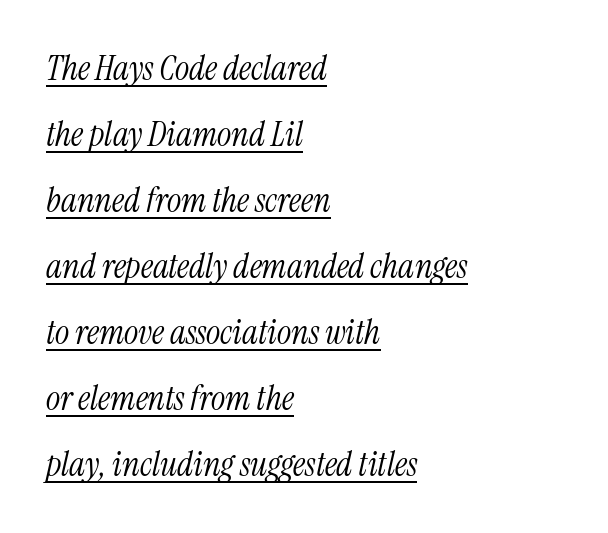
Q: Is the text bold? A: No.
Q: Is the text italic (slanted)? A: Yes, it leans right by about 13 degrees.
Q: Is the typeface a serif or a sans-serif typeface? A: Serif.
Q: Is the text underlined? A: Yes.
Q: How is the paragraph aligned? A: Left-aligned.
Q: Is the spacing between letters normal or unusually wide? A: Normal.
Q: Is the spacing between lines tight, normal or loose? A: Loose.
Q: Width (condensed, normal, or wide)? A: Condensed.
Q: Stroke contrast? A: Medium.
Q: x-height? A: Medium.
Q: Monospaced? A: No.
